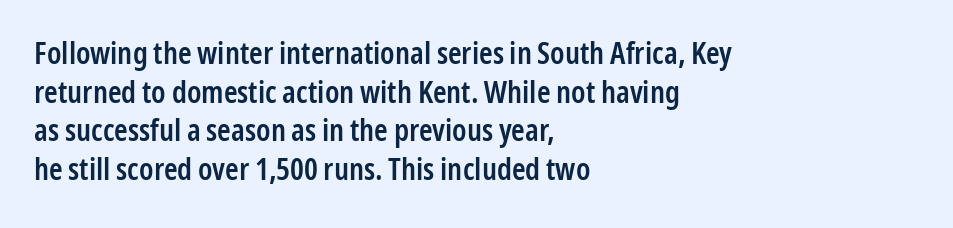
{"serif": "no", "italic": "no", "bold": "semi", "weight": "semibold", "width": "condensed", "stroke_contrast": "low", "x_height": "medium", "monospaced": "no", "underline": "no", "align": "left", "line_spacing": "normal", "line_spacing_ratio": 1.25, "letter_spacing": "normal", "letter_spacing_em": 0.0, "glyph_px": 31}
